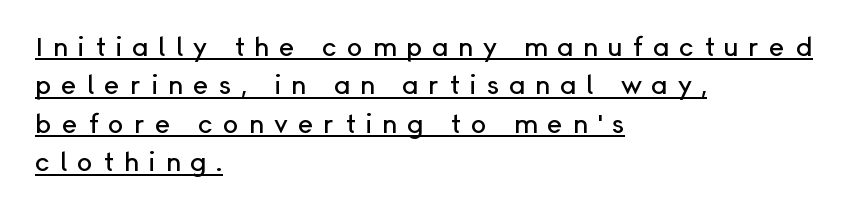
Students, note that the glyphs here are deliberately spaced far apart. Rows of type keep a routine distance in the vertical direction. Short and long lines alike share a common starting point at left. Ascenders rise straight up at ninety degrees. This is underlined copy, the kind a proofreader might mark for attention.
